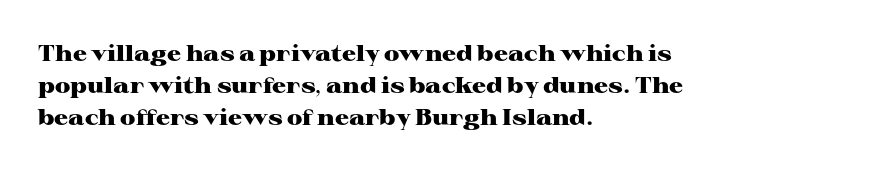
{"italic": "no", "bold": "yes", "underline": "no", "align": "left", "line_spacing": "normal", "line_spacing_ratio": 1.46, "letter_spacing": "normal", "letter_spacing_em": 0.0, "glyph_px": 22}
